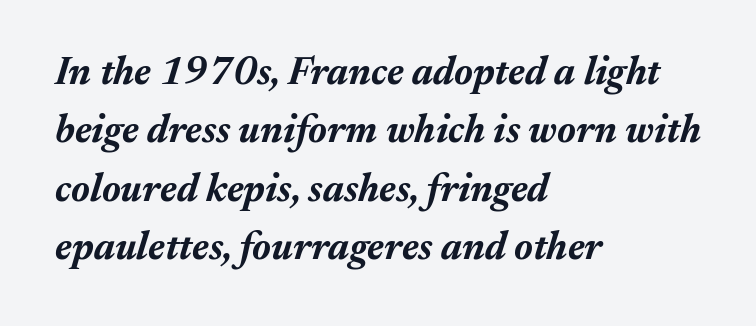
Q: Is the text bold? A: Yes.
Q: Is the text italic (slanted)? A: Yes, it leans right by about 17 degrees.
Q: Is the text underlined? A: No.
Q: How is the paragraph aligned? A: Left-aligned.
Q: Is the spacing between letters normal or unusually wide? A: Normal.
Q: Is the spacing between lines tight, normal or loose? A: Normal.
Q: Width (condensed, normal, or wide)? A: Normal.
Q: Stroke contrast? A: Medium.
Q: x-height? A: Medium.
Q: Monospaced? A: No.
